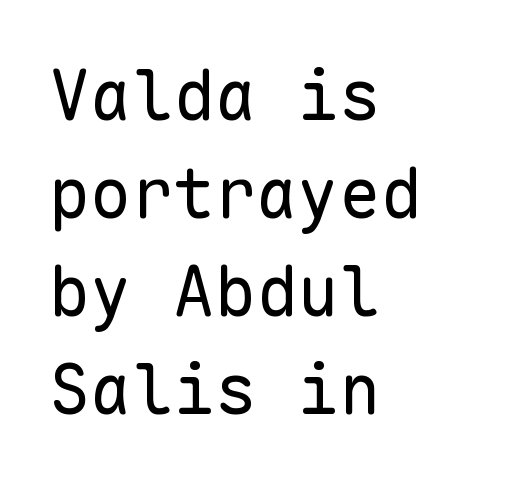
Q: Is the text bold? A: No.
Q: Is the text italic (slanted)? A: No, it is upright.
Q: Is the typeface a serif or a sans-serif typeface? A: Sans-serif.
Q: Is the text underlined? A: No.
Q: How is the paragraph aligned? A: Left-aligned.
Q: Is the spacing between letters normal or unusually wide? A: Normal.
Q: Is the spacing between lines tight, normal or loose? A: Normal.
Q: Width (condensed, normal, or wide)? A: Normal.
Q: Stroke contrast? A: Low.
Q: x-height? A: Medium.
Q: Monospaced? A: Yes.
